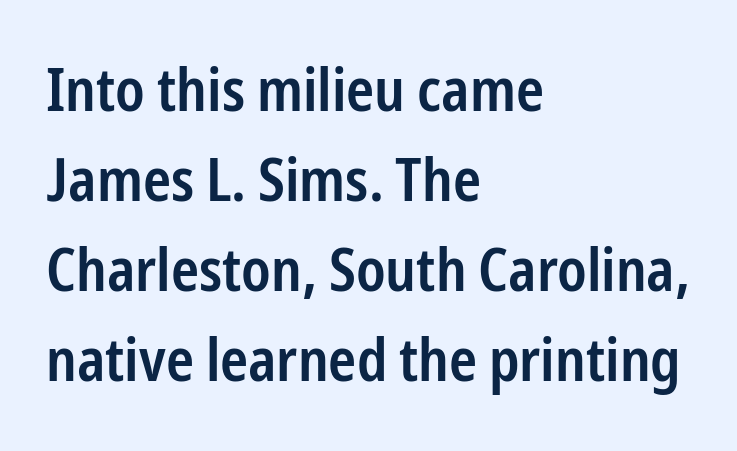
Q: Is the text bold? A: Semi-bold.
Q: Is the text italic (slanted)? A: No, it is upright.
Q: Is the typeface a serif or a sans-serif typeface? A: Sans-serif.
Q: Is the text underlined? A: No.
Q: How is the paragraph aligned? A: Left-aligned.
Q: Is the spacing between letters normal or unusually wide? A: Normal.
Q: Is the spacing between lines tight, normal or loose? A: Normal.
Q: Width (condensed, normal, or wide)? A: Condensed.
Q: Stroke contrast? A: Low.
Q: x-height? A: Medium.
Q: Monospaced? A: No.
